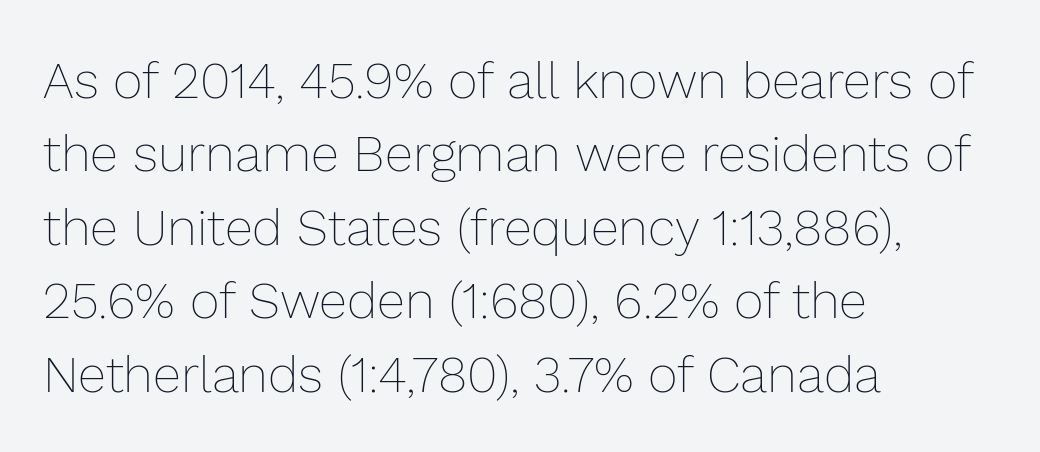
The image shows 51 px thin type, upright; set left-aligned, normal line spacing (1.44x), normal letter spacing, not underlined; low stroke contrast and a medium x-height.
